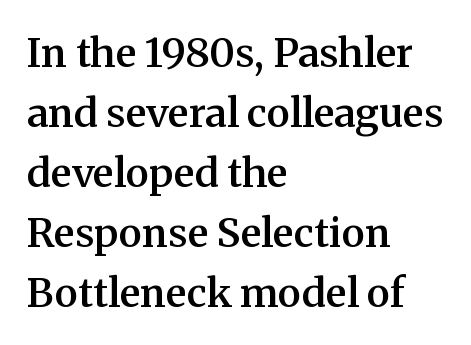
{"serif": "yes", "italic": "no", "bold": "semi", "weight": "semibold", "width": "normal", "stroke_contrast": "medium", "x_height": "medium", "monospaced": "no", "underline": "no", "align": "left", "line_spacing": "normal", "line_spacing_ratio": 1.5, "letter_spacing": "normal", "letter_spacing_em": 0.0, "glyph_px": 40}
